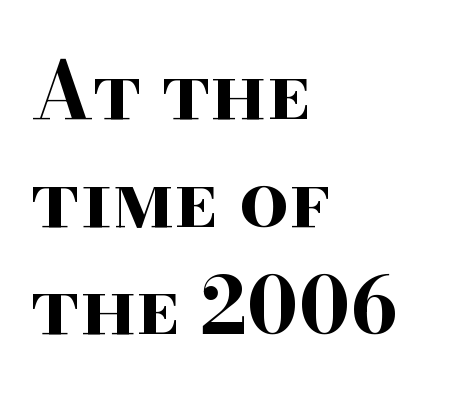
The image shows 78 px bold, wide serif type, upright; set left-aligned, normal line spacing (1.38x), normal letter spacing, not underlined; high stroke contrast and a small x-height.
